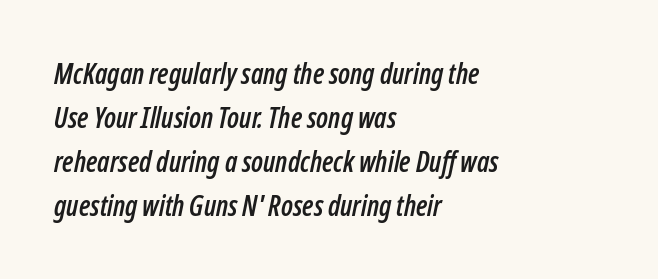
{"italic": "yes", "lean": "right", "slant_degrees": 12, "width": "condensed", "stroke_contrast": "low", "x_height": "medium", "monospaced": "no", "underline": "no", "align": "left", "line_spacing": "normal", "line_spacing_ratio": 1.57, "letter_spacing": "normal", "letter_spacing_em": 0.0, "glyph_px": 28}
